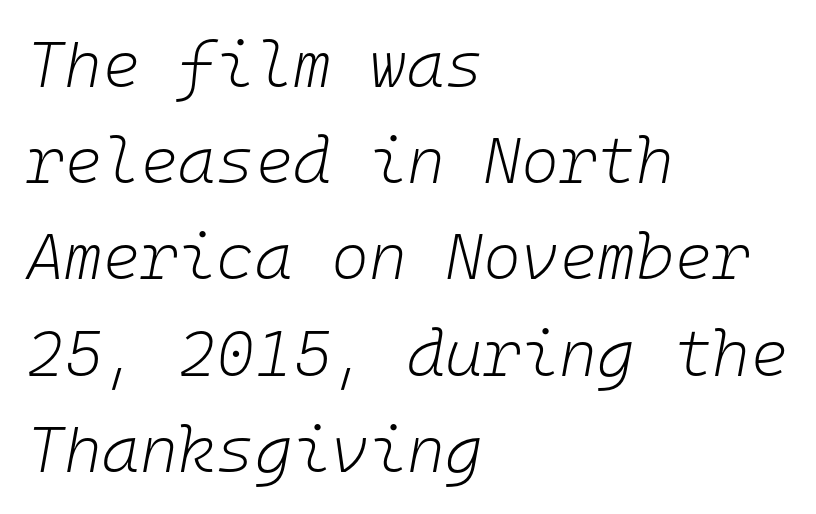
The letterforms sit shoulder to shoulder at normal distance. The weight tops out at a normal text grade. These lines sit exactly where default settings would place them. The passage shown leans; its letterforms are oblique.
